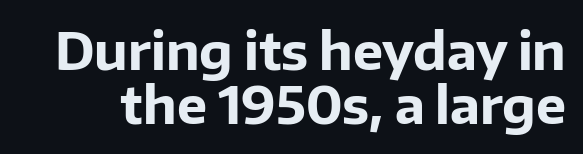
The image shows 51 px bold sans-serif type, upright; set tight line spacing (1.06x), normal letter spacing, not underlined; low stroke contrast and a medium x-height.
